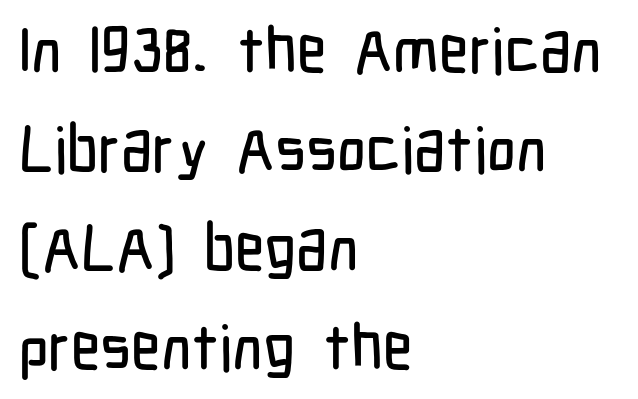
{"serif": "no", "italic": "no", "width": "condensed", "stroke_contrast": "low", "x_height": "medium", "monospaced": "no", "underline": "no", "align": "left", "line_spacing": "normal", "line_spacing_ratio": 1.57, "letter_spacing": "normal", "letter_spacing_em": 0.0, "glyph_px": 63}
